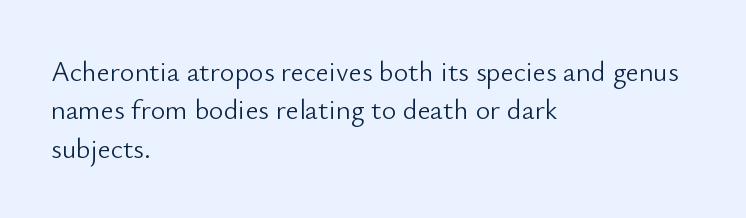
{"serif": "no", "italic": "no", "bold": "no", "weight": "light", "width": "normal", "stroke_contrast": "low", "x_height": "small", "monospaced": "no", "underline": "no", "align": "left", "line_spacing": "normal", "line_spacing_ratio": 1.37, "letter_spacing": "normal", "letter_spacing_em": 0.0, "glyph_px": 28}
